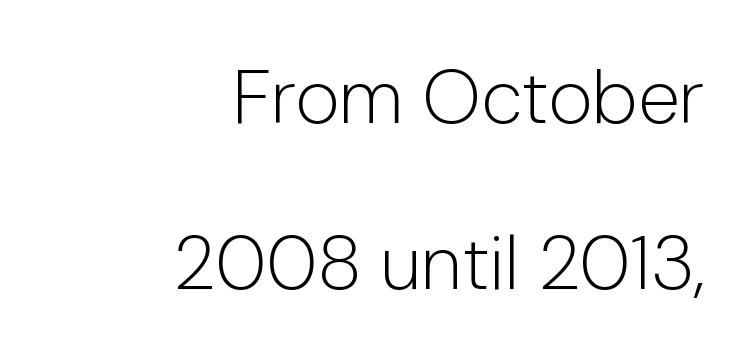
Q: Is the text bold? A: No.
Q: Is the text italic (slanted)? A: No, it is upright.
Q: Is the typeface a serif or a sans-serif typeface? A: Sans-serif.
Q: Is the text underlined? A: No.
Q: How is the paragraph aligned? A: Right-aligned.
Q: Is the spacing between letters normal or unusually wide? A: Normal.
Q: Is the spacing between lines tight, normal or loose? A: Loose.
Q: Width (condensed, normal, or wide)? A: Normal.
Q: Stroke contrast? A: Low.
Q: x-height? A: Medium.
Q: Monospaced? A: No.
